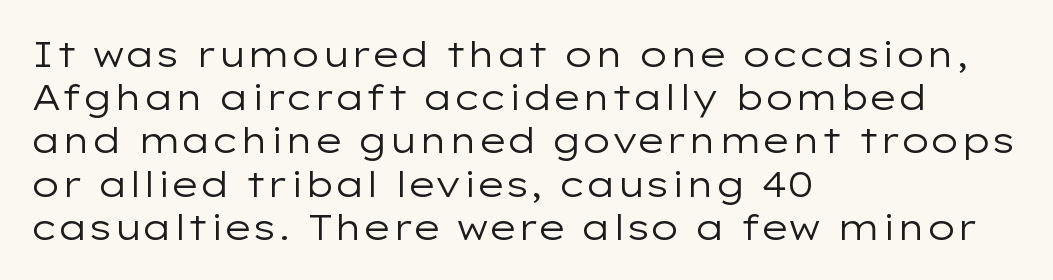
{"serif": "no", "italic": "no", "bold": "no", "weight": "regular", "width": "wide", "stroke_contrast": "low", "x_height": "medium", "monospaced": "no", "underline": "no", "align": "left", "line_spacing_ratio": 1.2, "letter_spacing": "normal", "letter_spacing_em": 0.0, "glyph_px": 36}
